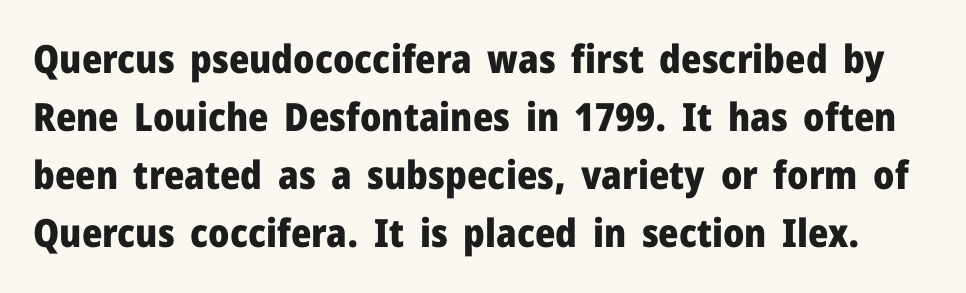
Q: Is the text bold? A: Yes.
Q: Is the text italic (slanted)? A: No, it is upright.
Q: Is the typeface a serif or a sans-serif typeface? A: Sans-serif.
Q: Is the text underlined? A: No.
Q: Is the spacing between letters normal or unusually wide? A: Normal.
Q: Is the spacing between lines tight, normal or loose? A: Normal.
Q: Width (condensed, normal, or wide)? A: Normal.
Q: Stroke contrast? A: Low.
Q: x-height? A: Medium.
Q: Monospaced? A: No.
